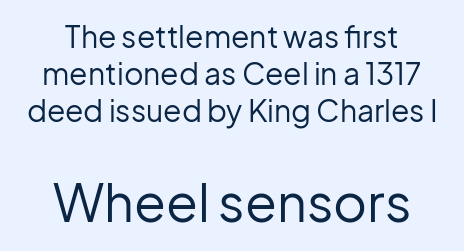
Words float on clear page, feet unadorned. Compared with typical body copy, the letter spacing here is the same. No feet cap the strokes, marking this as sans-serif type. Visually the block forms a symmetrical silhouette, jagged on both flanks. This is not heavy type; no bold has been used. Posture: straight, roman, zero tilt.
